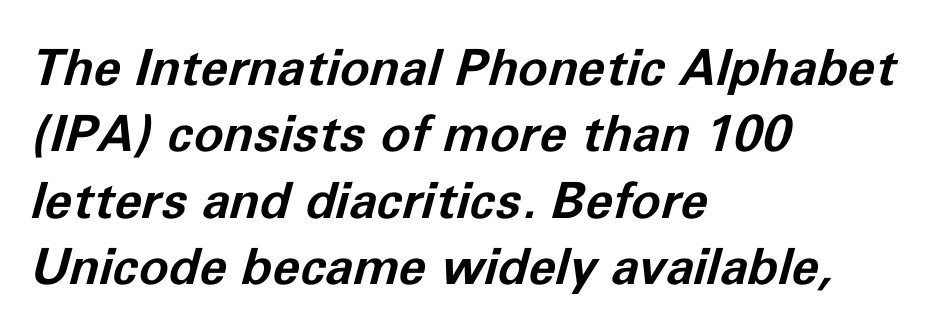
The image shows 50 px bold type, italic (leaning right); set left-aligned, normal line spacing (1.33x), normal letter spacing, not underlined; low stroke contrast and a medium x-height.
